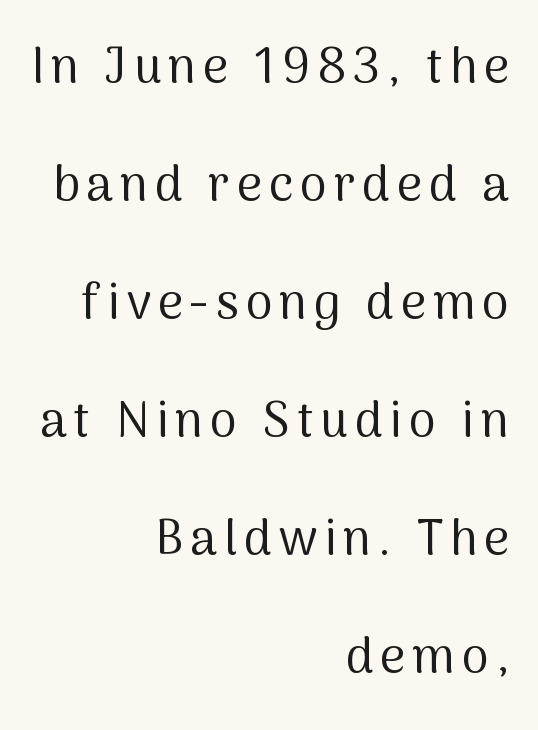
The image shows 49 px regular-weight sans-serif type, upright; set right-aligned, loose line spacing (2.41x), not underlined; medium stroke contrast and a medium x-height.
